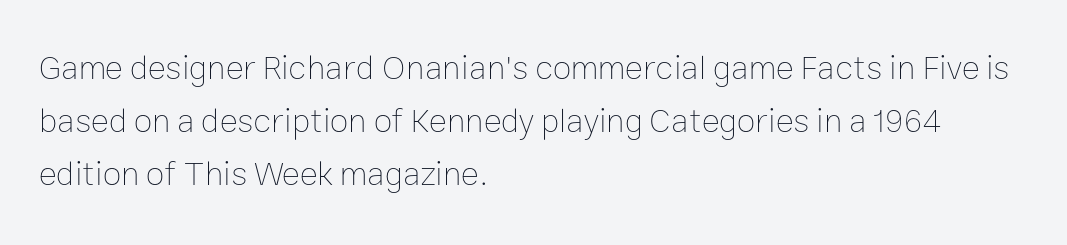
The axis of the letterforms is exactly vertical. Nothing unusual about the tracking: characters are spaced as the font intends. Heaviness? Minimal to ordinary, like unemphasized prose. Each letter keeps its own natural width here, so spacing adapts to shape. Teacher's note: observe the even left margin — that is flush-left alignment.
